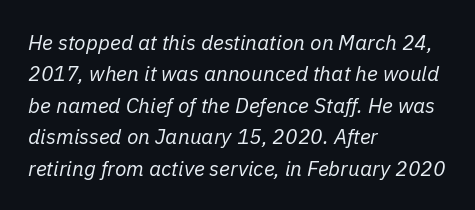
Q: Is the text bold? A: No.
Q: Is the text italic (slanted)? A: Yes, it leans right by about 11 degrees.
Q: Is the text underlined? A: No.
Q: How is the paragraph aligned? A: Left-aligned.
Q: Is the spacing between letters normal or unusually wide? A: Normal.
Q: Is the spacing between lines tight, normal or loose? A: Normal.
